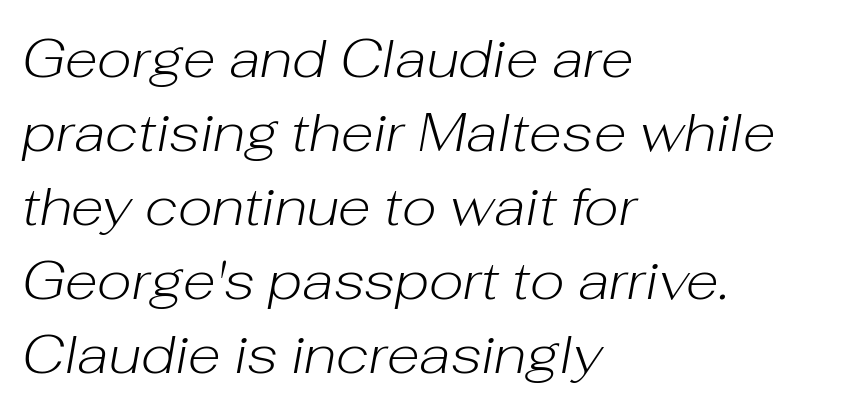
The image shows 54 px light type, italic (leaning right); set left-aligned, normal line spacing (1.37x), normal letter spacing, not underlined; low stroke contrast and a medium x-height.
